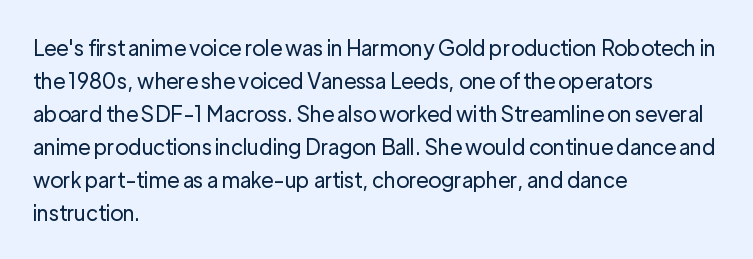
{"italic": "no", "bold": "no", "underline": "no", "align": "left", "line_spacing": "normal", "line_spacing_ratio": 1.57, "letter_spacing": "normal", "letter_spacing_em": 0.0, "glyph_px": 21}
